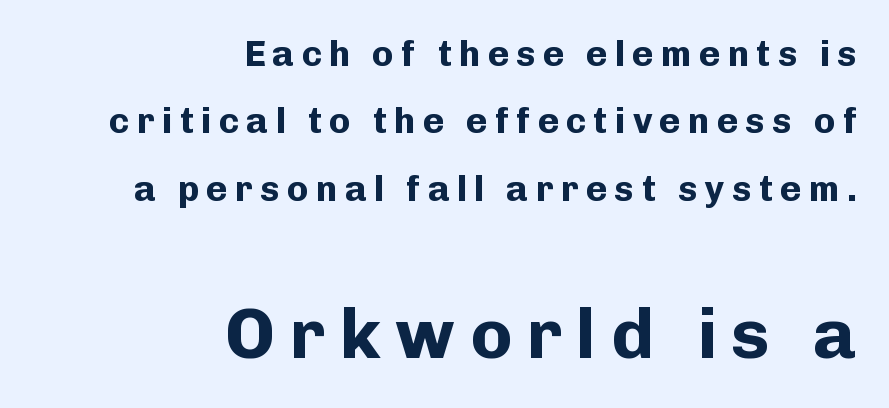
Which chunk is bigger? The second one — the bottom block dwarfs the top. Honestly, the letter spacing is so wide it's the main thing you notice. Short and long lines alike share a common ending point at right. Note the varied advance widths — an 'i' is clearly narrower than an 'm'. The characters display no serif detailing; their extremities are plain.
